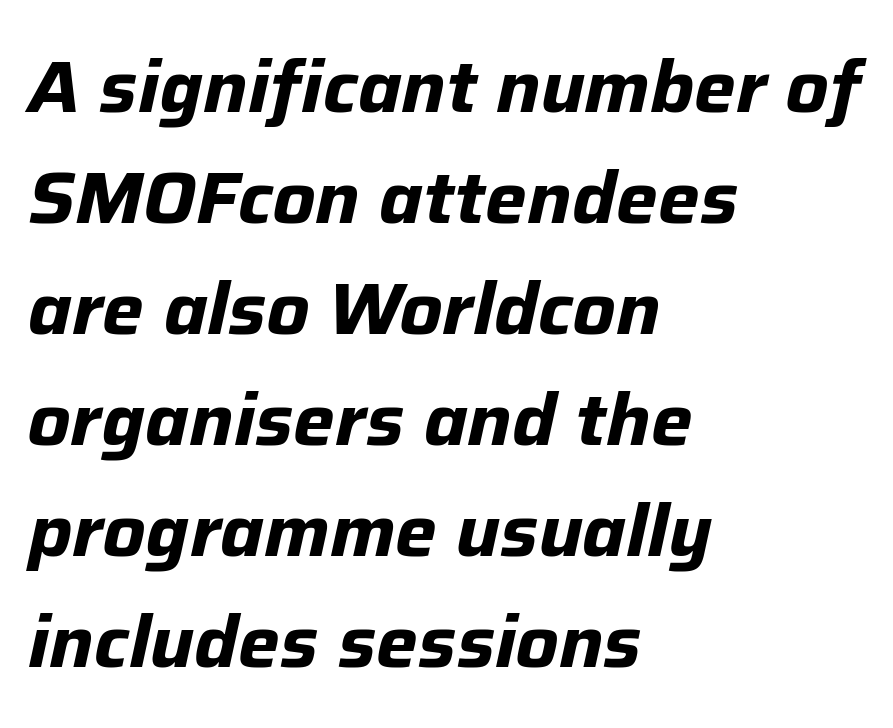
Q: Is the text bold? A: Yes.
Q: Is the text italic (slanted)? A: Yes, it leans right by about 12 degrees.
Q: Is the text underlined? A: No.
Q: How is the paragraph aligned? A: Left-aligned.
Q: Is the spacing between letters normal or unusually wide? A: Normal.
Q: Is the spacing between lines tight, normal or loose? A: Normal.
Q: Width (condensed, normal, or wide)? A: Normal.
Q: Stroke contrast? A: Low.
Q: x-height? A: Medium.
Q: Monospaced? A: No.
